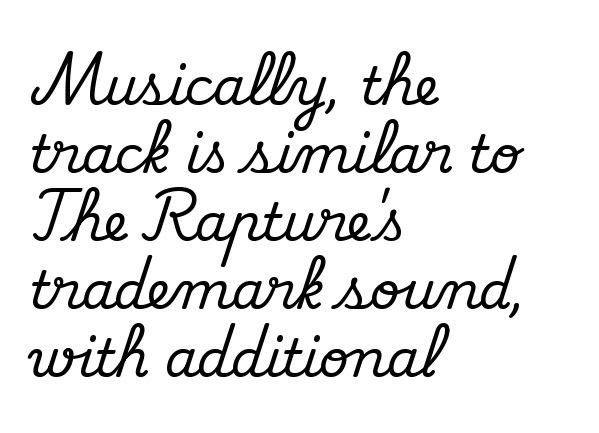
{"serif": "yes", "width": "normal", "stroke_contrast": "medium", "x_height": "small", "monospaced": "no", "underline": "no", "align": "left", "line_spacing": "normal", "line_spacing_ratio": 1.31, "letter_spacing": "normal", "letter_spacing_em": 0.0, "glyph_px": 52}
